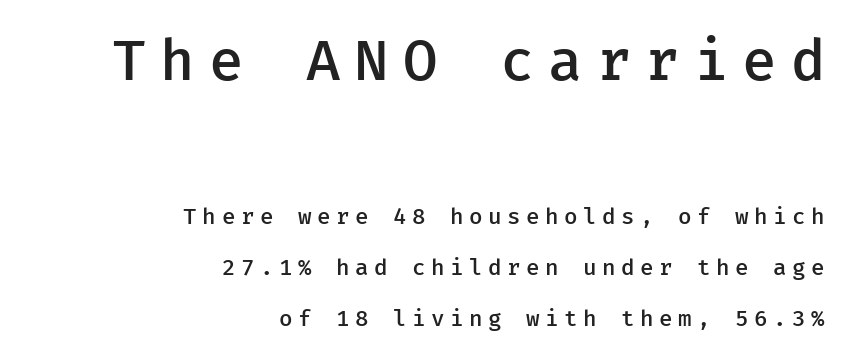
The image shows 56 px semibold sans-serif type, upright; set right-aligned, loose line spacing (2.32x), unusually wide letter spacing (+0.25 em), not underlined; the first (top) block is 2.55x larger; low stroke contrast and a medium x-height.
